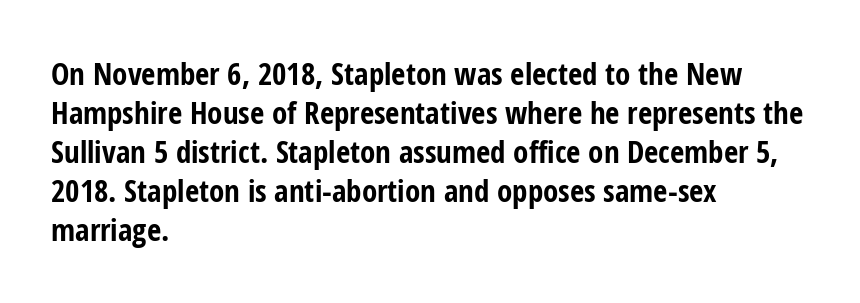
Q: Is the text bold? A: Yes.
Q: Is the text italic (slanted)? A: No, it is upright.
Q: Is the typeface a serif or a sans-serif typeface? A: Sans-serif.
Q: Is the text underlined? A: No.
Q: How is the paragraph aligned? A: Left-aligned.
Q: Is the spacing between letters normal or unusually wide? A: Normal.
Q: Is the spacing between lines tight, normal or loose? A: Normal.
Q: Width (condensed, normal, or wide)? A: Condensed.
Q: Stroke contrast? A: Low.
Q: x-height? A: Medium.
Q: Monospaced? A: No.
